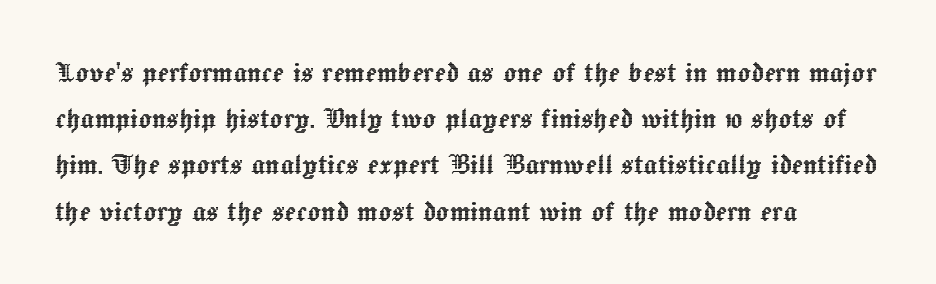
{"italic": "no", "width": "normal", "x_height": "medium", "monospaced": "no", "underline": "no", "align": "left", "line_spacing": "normal", "line_spacing_ratio": 1.36, "letter_spacing": "normal", "letter_spacing_em": 0.0, "glyph_px": 34}
